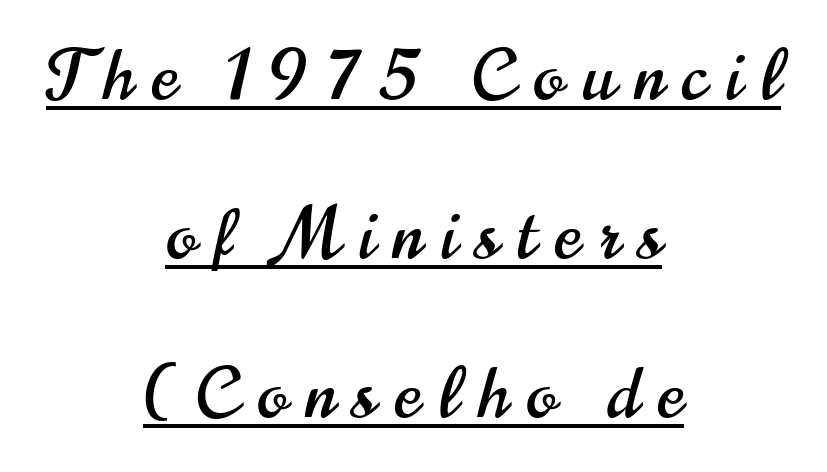
Decoration check: the copy is underlined. You can tell from the bare stems that sans-serif type was used. Note the varied advance widths — an 'i' is clearly narrower than an 'm'. Baseline-to-baseline distance is far greater than the letter height.
